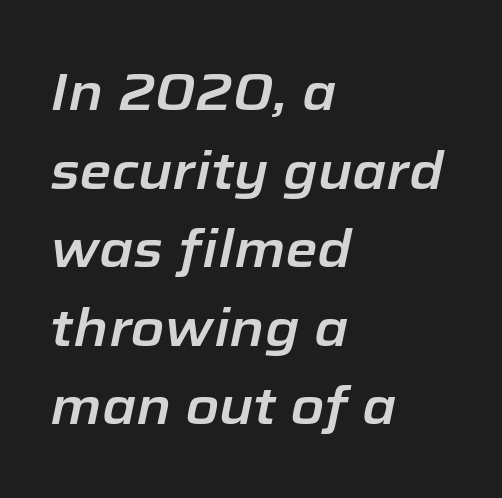
Q: Is the text italic (slanted)? A: Yes, it leans right by about 12 degrees.
Q: Is the text underlined? A: No.
Q: How is the paragraph aligned? A: Left-aligned.
Q: Is the spacing between letters normal or unusually wide? A: Normal.
Q: Is the spacing between lines tight, normal or loose? A: Normal.
Q: Width (condensed, normal, or wide)? A: Normal.
Q: Stroke contrast? A: Low.
Q: x-height? A: Medium.
Q: Monospaced? A: No.
